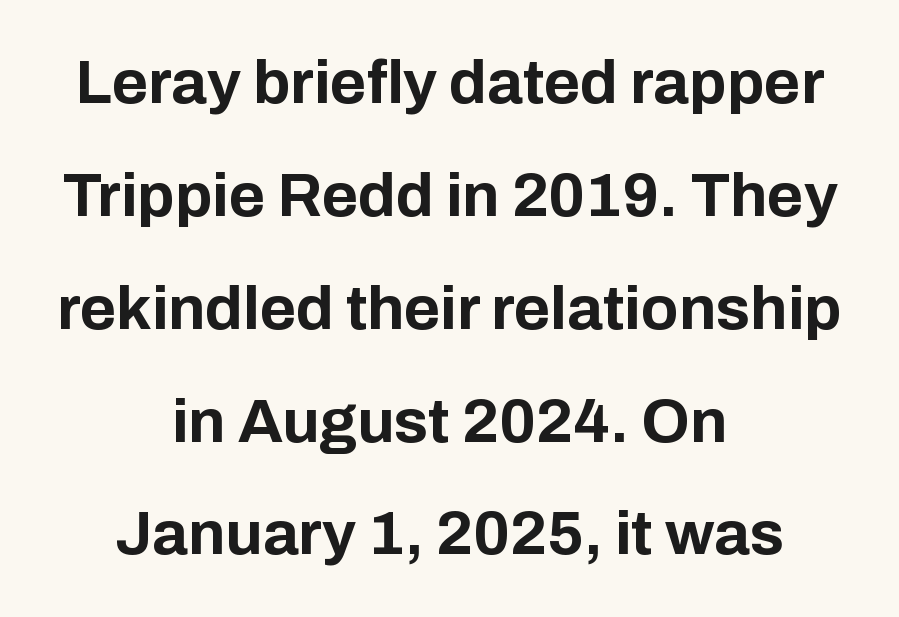
Each line is balanced around a shared central axis. Spacing verdict: proportional, widths tailored to each character. This rendering leaves character spacing at its baseline value. A dark, heavy texture on the line: the type is bold. Notice how the stems are strictly vertical — no italics here.
